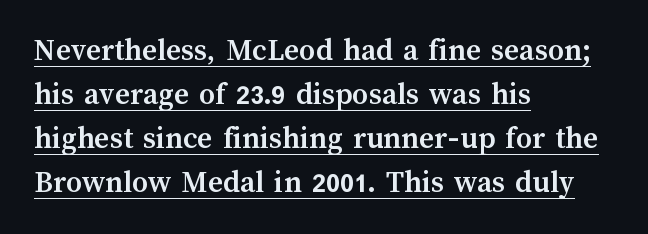
Students, note that the glyphs here touch the page at normal intervals. A typesetter would call this proportional, since set widths differ per character. Students, this is bold: see how much ink each stroke carries. In designer terms, the underline attribute is active on this setting. The ragged edge is on the right, which tells us the setting is flush left. Notice how descenders clear the ascenders below comfortably — that's standard leading.
